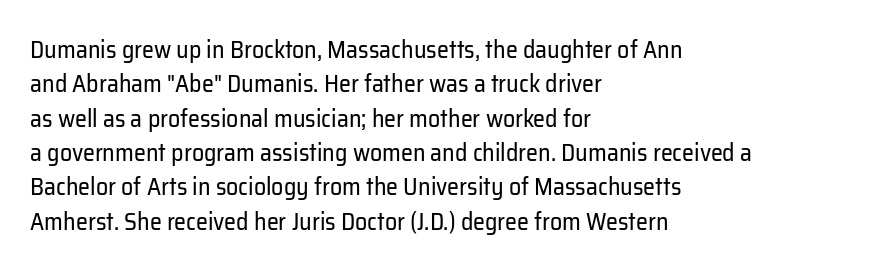
Vertical stems look standard width or narrower in stroke. Default kerning and tracking; the words read as compact shapes. These lines are set flush left with a ragged right edge. The baseline area is clear.
